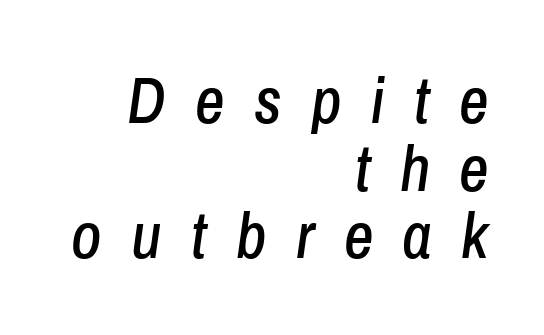
{"italic": "yes", "lean": "right", "slant_degrees": 8, "width": "condensed", "stroke_contrast": "low", "x_height": "medium", "monospaced": "no", "underline": "no", "align": "right", "line_spacing": "tight", "line_spacing_ratio": 1.04, "letter_spacing": "wide", "letter_spacing_em": 0.45, "glyph_px": 65}
